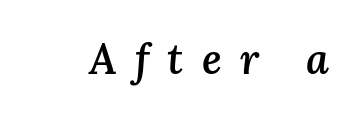
Tracking value appears strongly positive — letters spread wide. Character widths vary here, with narrow letters taking less room than wide ones. This rendering features lettering with no underline. Compared with an ordinary text face, these strokes are moderately heavier — a semibold. This sample uses an oblique cut, with every glyph tilted off the vertical.
